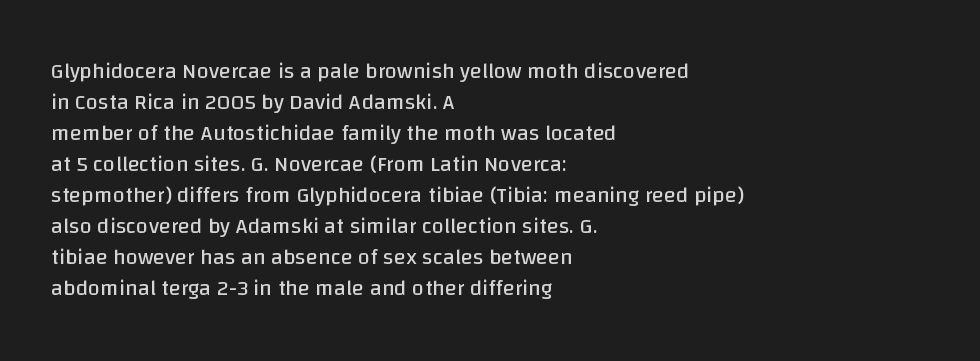
The image shows 22 px text type, upright; set left-aligned, normal line spacing (1.41x), normal letter spacing, not underlined.
